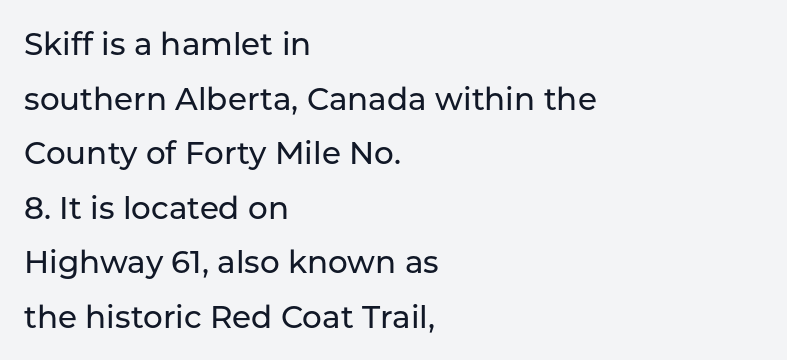
{"serif": "no", "italic": "no", "width": "normal", "stroke_contrast": "low", "x_height": "medium", "monospaced": "no", "underline": "no", "align": "left", "line_spacing_ratio": 1.76, "letter_spacing": "normal", "letter_spacing_em": 0.0, "glyph_px": 31}
